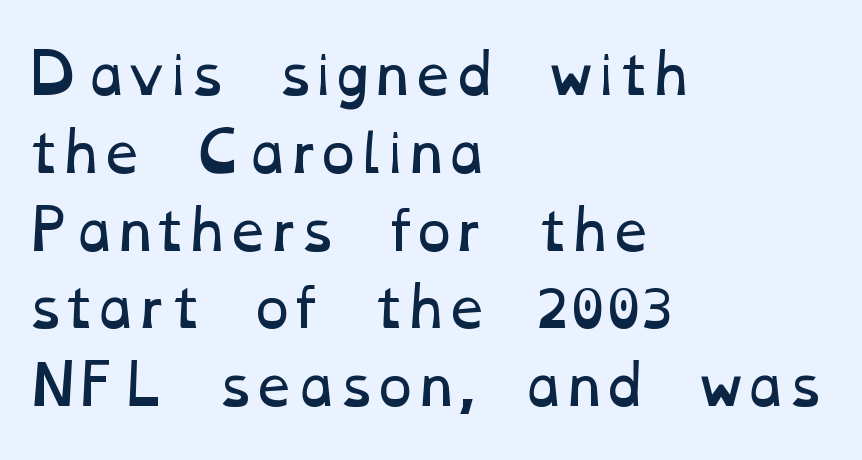
The image shows 54 px regular-weight, wide type; set left-aligned, normal line spacing (1.44x), normal letter spacing, not underlined; low stroke contrast and a medium x-height.
